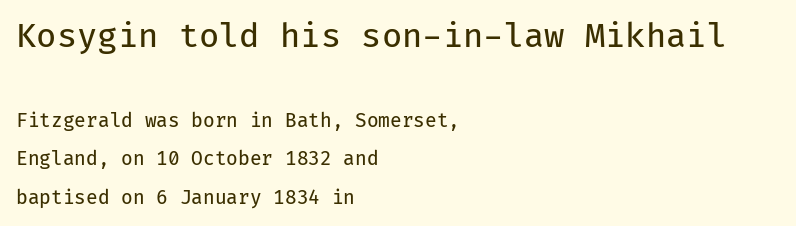
The image shows 33 px regular-weight sans-serif type, upright, monospaced; set left-aligned, loose line spacing (2.02x), normal letter spacing, not underlined; the first (top) block is 1.74x larger; low stroke contrast and a medium x-height.
